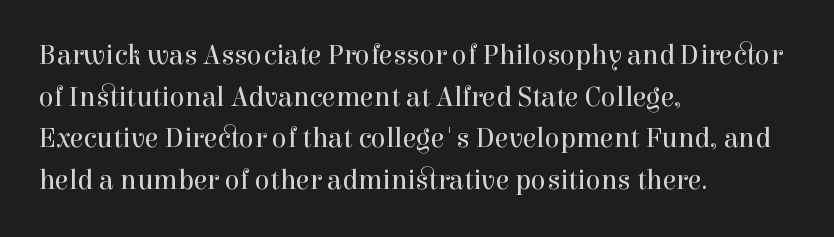
{"serif": "yes", "italic": "no", "bold": "no", "weight": "regular", "width": "normal", "x_height": "medium", "monospaced": "no", "underline": "no", "align": "left", "line_spacing": "normal", "line_spacing_ratio": 1.49, "letter_spacing": "normal", "letter_spacing_em": 0.0, "glyph_px": 28}
